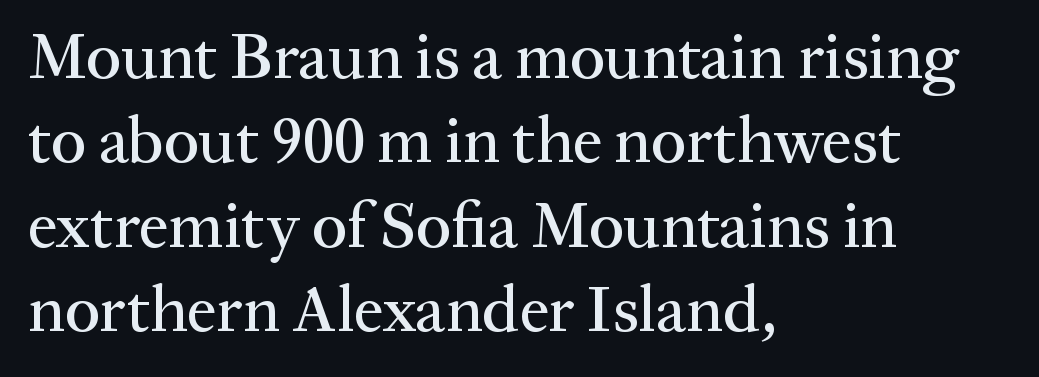
Q: Is the text italic (slanted)? A: No, it is upright.
Q: Is the typeface a serif or a sans-serif typeface? A: Serif.
Q: Is the text underlined? A: No.
Q: How is the paragraph aligned? A: Left-aligned.
Q: Is the spacing between letters normal or unusually wide? A: Normal.
Q: Is the spacing between lines tight, normal or loose? A: Normal.
Q: Width (condensed, normal, or wide)? A: Normal.
Q: Stroke contrast? A: Medium.
Q: x-height? A: Medium.
Q: Monospaced? A: No.
